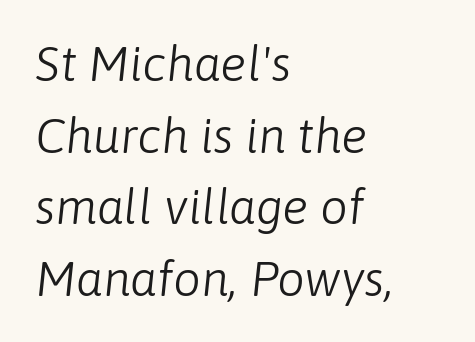
Q: Is the text bold? A: No.
Q: Is the text italic (slanted)? A: Yes, it leans right by about 6 degrees.
Q: Is the text underlined? A: No.
Q: How is the paragraph aligned? A: Left-aligned.
Q: Is the spacing between letters normal or unusually wide? A: Normal.
Q: Is the spacing between lines tight, normal or loose? A: Normal.
Q: Width (condensed, normal, or wide)? A: Normal.
Q: Stroke contrast? A: Low.
Q: x-height? A: Medium.
Q: Monospaced? A: No.
